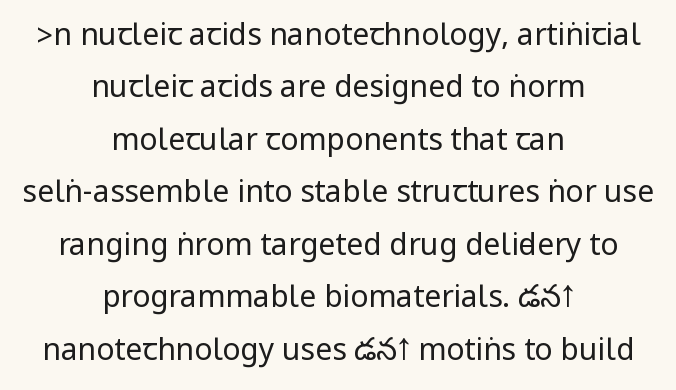
{"serif": "no", "italic": "no", "bold": "no", "weight": "regular", "width": "condensed", "stroke_contrast": "low", "underline": "no", "align": "center", "line_spacing_ratio": 1.75, "letter_spacing": "normal", "letter_spacing_em": 0.0, "glyph_px": 30}
